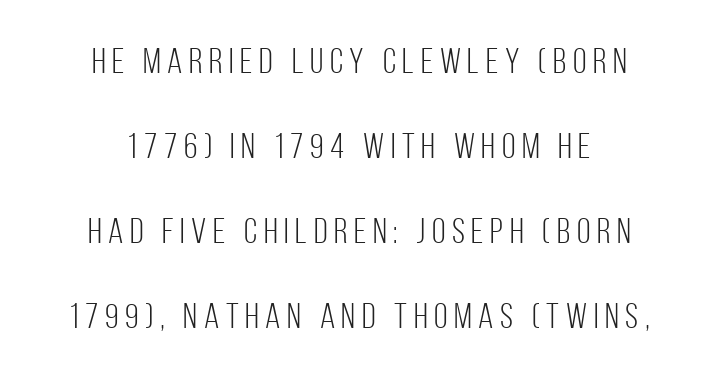
The image shows 35 px light, condensed sans-serif type, upright; set loose line spacing (2.43x), not underlined; low stroke contrast and a large x-height.
